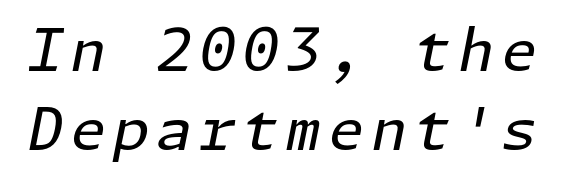
{"italic": "yes", "lean": "right", "slant_degrees": 11, "bold": "no", "weight": "regular", "width": "normal", "stroke_contrast": "low", "x_height": "medium", "underline": "no", "line_spacing": "normal", "line_spacing_ratio": 1.34, "glyph_px": 59}
